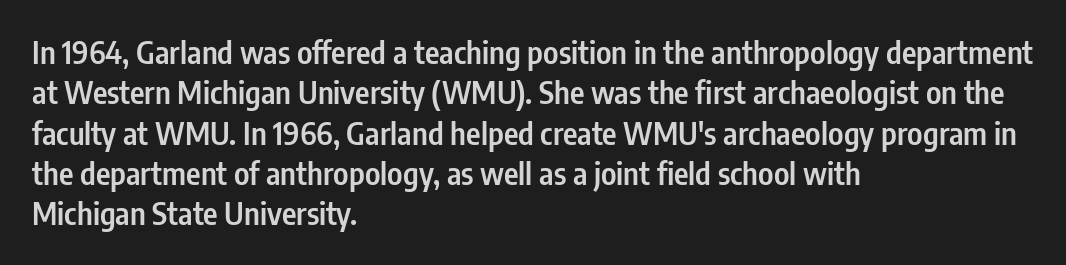
{"serif": "no", "italic": "no", "bold": "semi", "weight": "semibold", "width": "condensed", "stroke_contrast": "low", "x_height": "medium", "monospaced": "no", "underline": "no", "align": "left", "line_spacing": "normal", "line_spacing_ratio": 1.3, "letter_spacing": "normal", "letter_spacing_em": 0.0, "glyph_px": 31}
